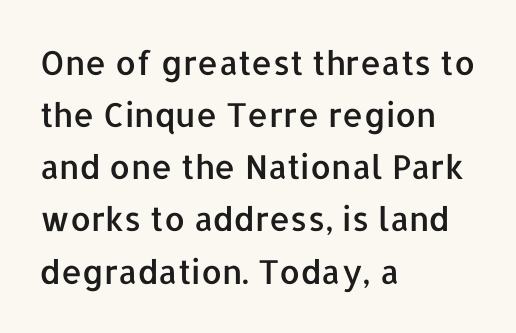
You could not count columns in this text — the font is proportionally spaced. Notice how the passage keeps a crisp vertical edge on the left only. The rows are spaced the way most documents space them. Nothing sits at the stroke ends, so this counts as sans-serif. Observe the ordinary spacing: letters are neighbours, not strangers.
